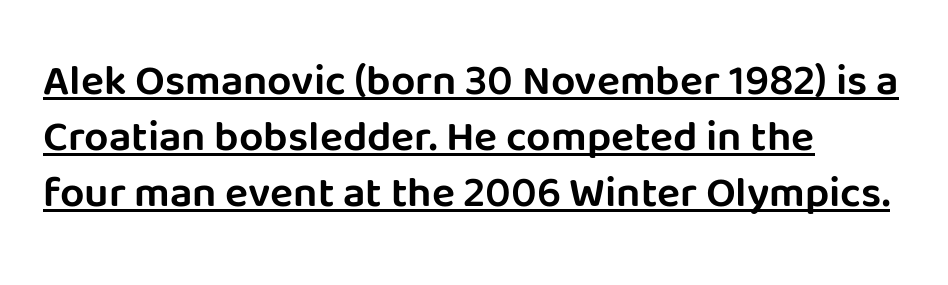
Caption: multi-line text, flush left, ragged right. The passage shown has conventional tracking throughout. Decoration check: the copy is underlined. Character widths vary here, with narrow letters taking less room than wide ones.
